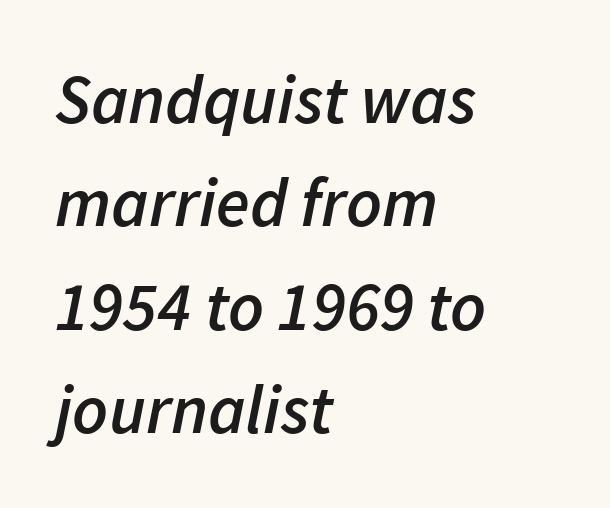
{"italic": "yes", "lean": "right", "slant_degrees": 11, "bold": "semi", "weight": "semibold", "width": "normal", "stroke_contrast": "low", "x_height": "medium", "monospaced": "no", "underline": "no", "align": "left", "line_spacing": "normal", "line_spacing_ratio": 1.5, "letter_spacing": "normal", "letter_spacing_em": 0.0, "glyph_px": 69}
